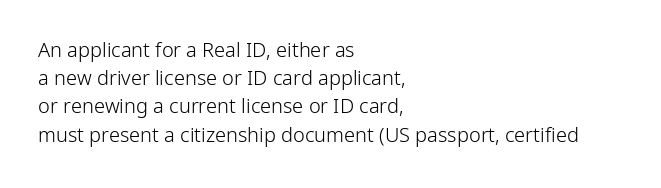
The image shows 20 px text type, upright; set left-aligned, normal line spacing (1.41x), normal letter spacing, not underlined.
